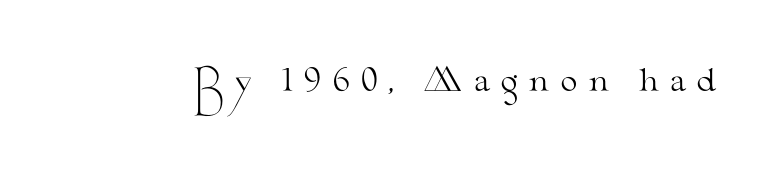
{"serif": "yes", "italic": "no", "bold": "no", "weight": "light", "width": "wide", "stroke_contrast": "medium", "x_height": "small", "monospaced": "no", "underline": "no", "letter_spacing": "wide", "letter_spacing_em": 0.32, "glyph_px": 31}
